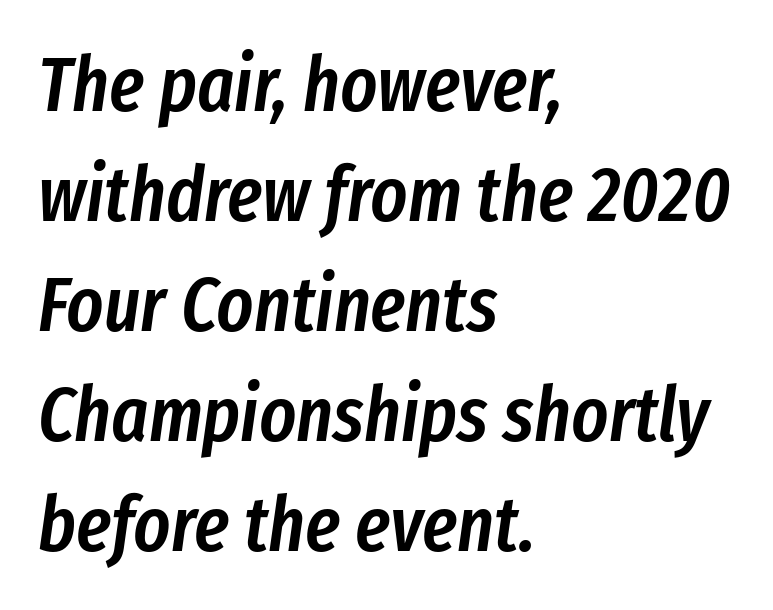
The rendering uses a semibold face; strokes are thickened but not to full bold. Horizontally, the lines are justified to the leading edge only. Each letter keeps its own natural width here, so spacing adapts to shape. The rendering keeps characters at their native spacing. The designer left line spacing at the default. Tall strokes in this sample are angled rather than plumb.
